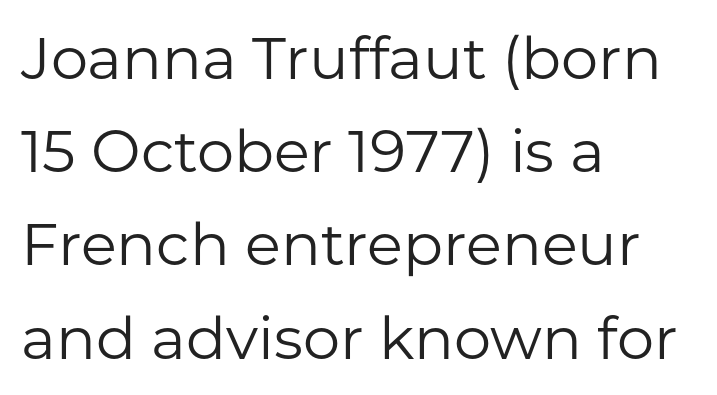
The image shows 59 px regular-weight sans-serif type, upright; set left-aligned, normal line spacing (1.58x), normal letter spacing, not underlined; low stroke contrast and a medium x-height.
